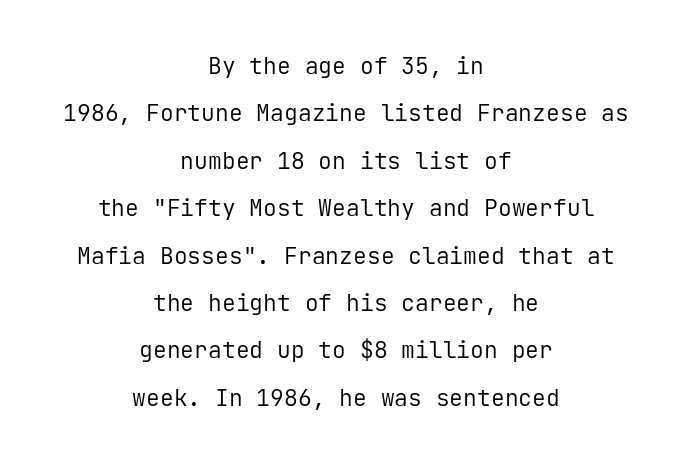
Q: Is the text bold? A: No.
Q: Is the text italic (slanted)? A: No, it is upright.
Q: Is the text underlined? A: No.
Q: How is the paragraph aligned? A: Centered.
Q: Is the spacing between letters normal or unusually wide? A: Normal.
Q: Is the spacing between lines tight, normal or loose? A: Loose.
